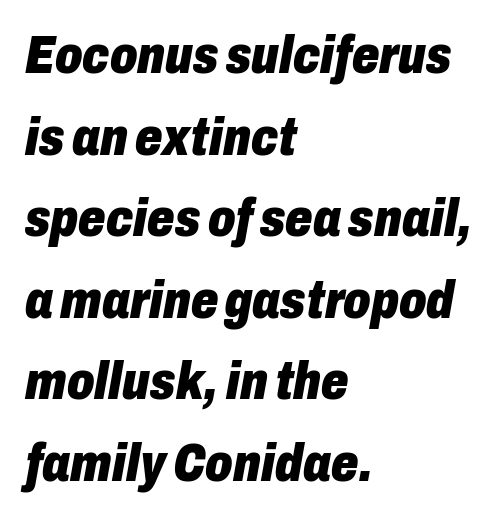
Is this a fixed-width face? No — the glyphs have proportional, varying widths. The axis of the letterforms is tilted away from vertical. Successive baselines arrive at the customary interval. Has an underline been added? It has not.
